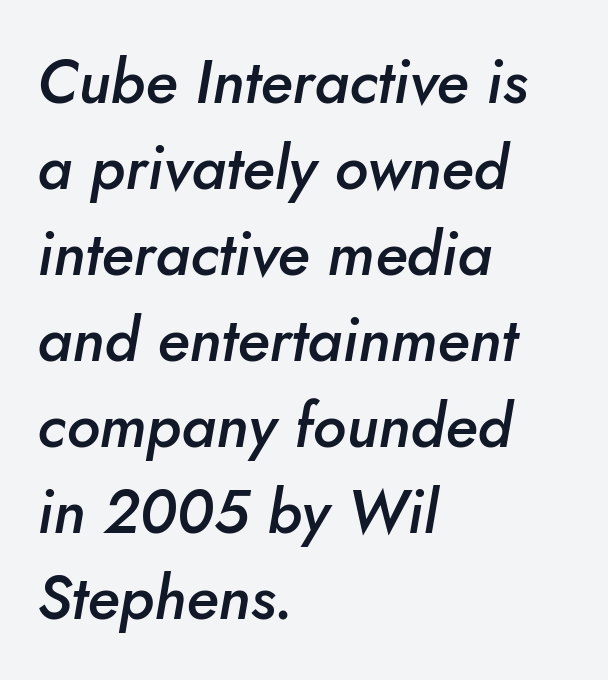
The image shows 61 px semibold type, italic (leaning right); set left-aligned, normal line spacing (1.41x), normal letter spacing, not underlined; low stroke contrast and a small x-height.
